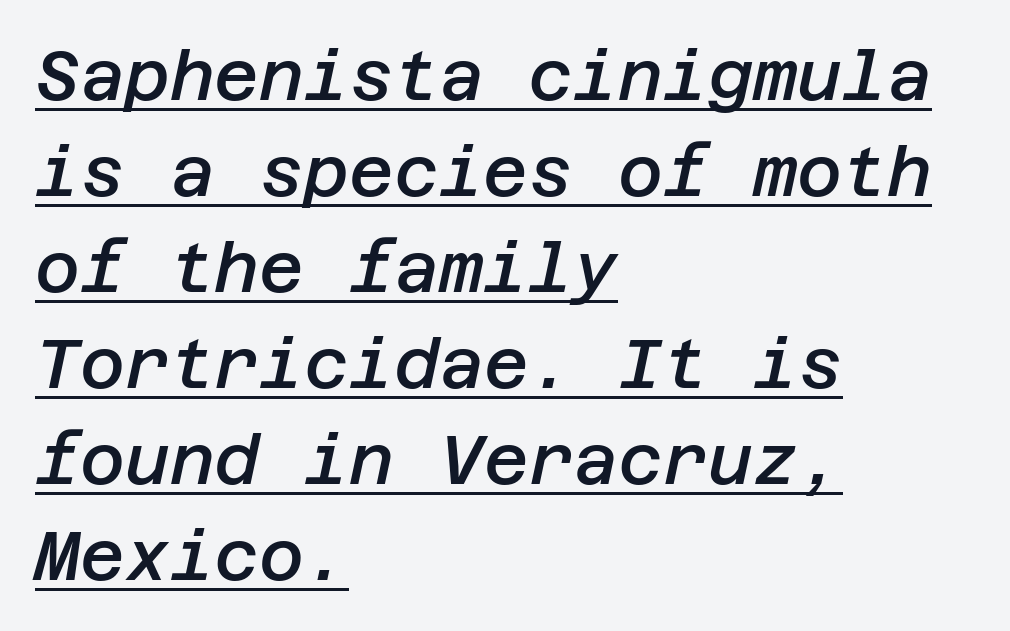
Rows of type keep a routine distance in the vertical direction. Each word holds together tightly as a unit, with standard inter-letter gaps. Characters are canted at an angle relative to the baseline's perpendicular. This is underlined copy, the kind a proofreader might mark for attention.
